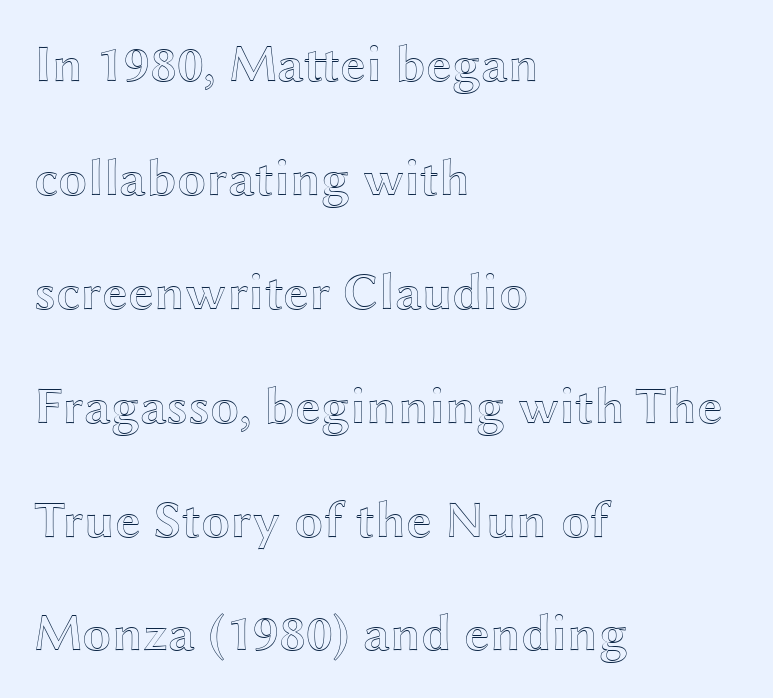
Q: Is the text italic (slanted)? A: No, it is upright.
Q: Is the text underlined? A: No.
Q: How is the paragraph aligned? A: Left-aligned.
Q: Is the spacing between letters normal or unusually wide? A: Normal.
Q: Is the spacing between lines tight, normal or loose? A: Loose.
Q: Width (condensed, normal, or wide)? A: Wide.
Q: x-height? A: Medium.
Q: Monospaced? A: No.
